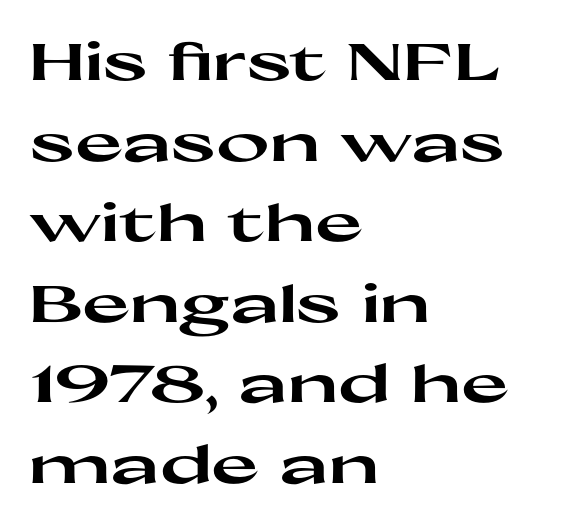
Notice how the stems are strictly vertical — no italics here. In terms of leading, this rendering sits right in the middle. Chunky letters — that's bold for sure. This rendering employs a face without finishing strokes, i.e., a sans-serif.
